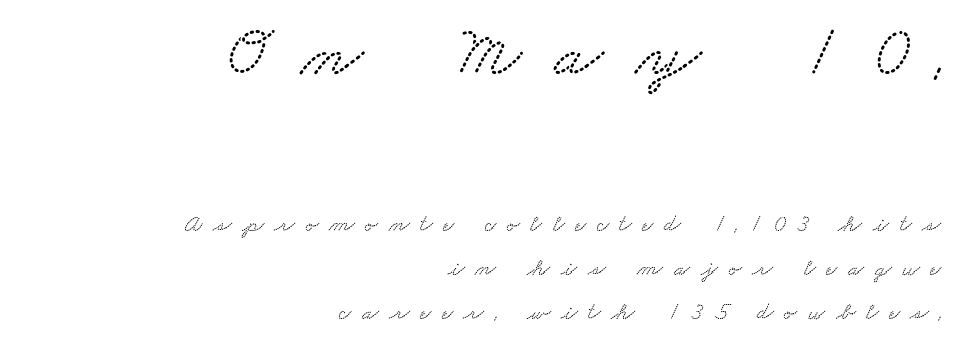
Is the lower block the larger one? No — the upper block carries the bigger type. Observe the serifs anchoring each vertical stroke in this sample. Rule under the text: the space is simply empty. Do the characters align in a grid? No, the font is proportional. Someone cranked the tracking dial way up on this one.
